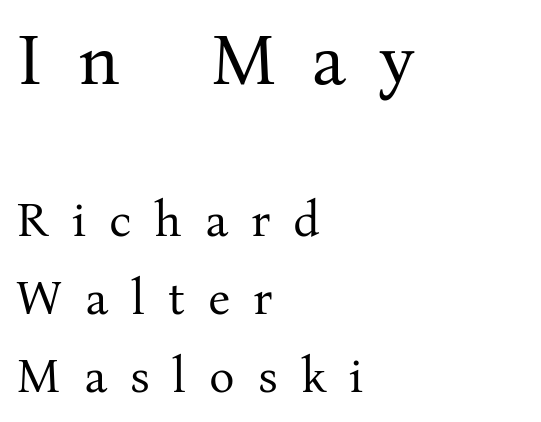
{"serif": "yes", "italic": "no", "bold": "no", "weight": "regular", "width": "normal", "stroke_contrast": "medium", "x_height": "medium", "monospaced": "no", "underline": "no", "align": "left", "line_spacing": "normal", "line_spacing_ratio": 1.63, "letter_spacing": "wide", "letter_spacing_em": 0.48, "larger_block": "first", "size_ratio": 1.5, "glyph_px": 72}
